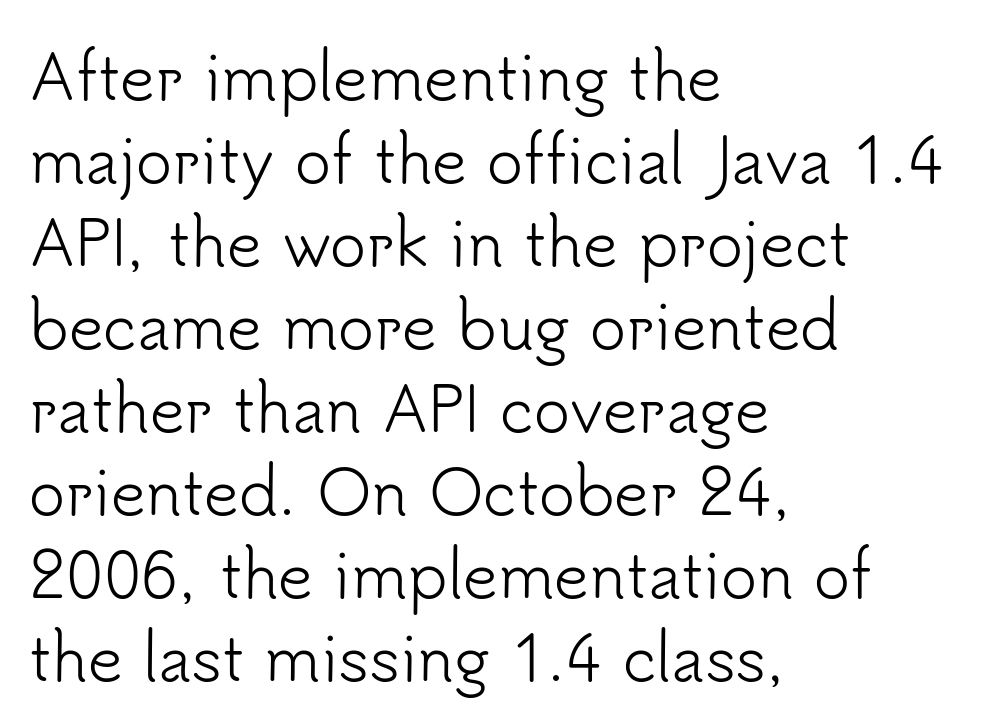
The image shows 61 px light sans-serif type, upright; set left-aligned, normal line spacing (1.36x), normal letter spacing, not underlined; low stroke contrast and a small x-height.
